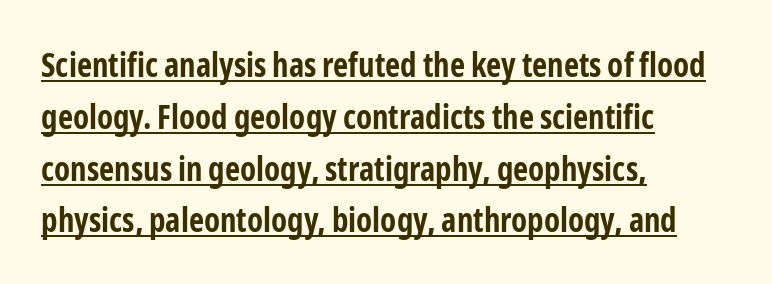
The font's upright variant was chosen for this text. The glyphs have the mass of a bold cut. Glyph-to-glyph distance matches everyday printed text. Observe the absence of serifs on each vertical stroke in this sample. What's the leading like? Ordinary, nothing unusual. Teacher's note: observe the even left margin — that is flush-left alignment.
